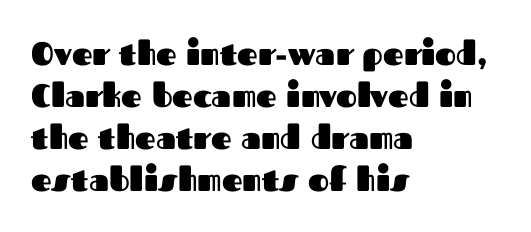
Q: Is the text bold? A: Yes.
Q: Is the text italic (slanted)? A: No, it is upright.
Q: Is the typeface a serif or a sans-serif typeface? A: Sans-serif.
Q: Is the text underlined? A: No.
Q: How is the paragraph aligned? A: Left-aligned.
Q: Is the spacing between letters normal or unusually wide? A: Normal.
Q: Is the spacing between lines tight, normal or loose? A: Normal.
Q: Width (condensed, normal, or wide)? A: Normal.
Q: Stroke contrast? A: Medium.
Q: x-height? A: Medium.
Q: Monospaced? A: No.
